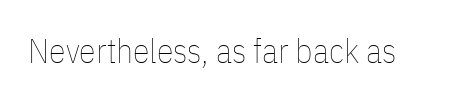
{"italic": "no", "bold": "no", "weight": "thin", "width": "condensed", "stroke_contrast": "low", "x_height": "medium", "monospaced": "no", "underline": "no", "letter_spacing": "normal", "letter_spacing_em": 0.0, "glyph_px": 34}
